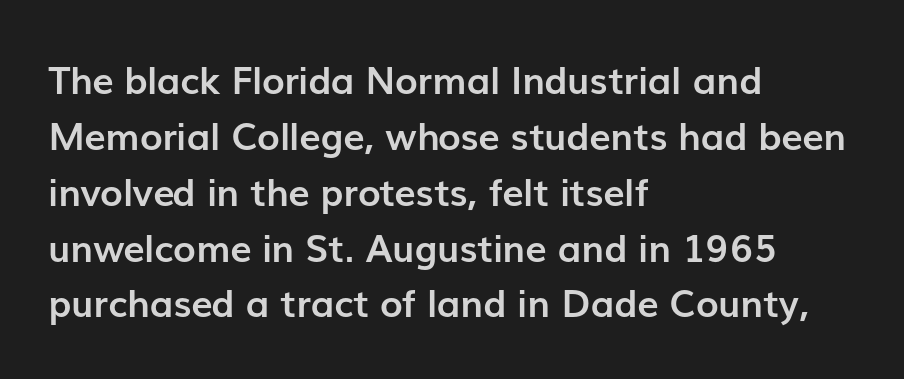
The rendering uses a bold face; every stroke is thick and dark. Check under the words: just untouched page. The tracking reads as untouched default to a designer's eye. Each new line begins a customary step beneath the previous one. The compositor pushed each line to the left boundary.
